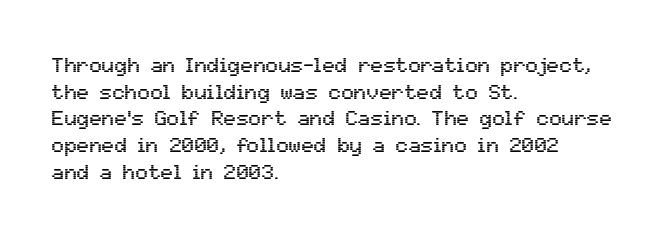
Successive baselines arrive at the customary interval. The space directly below the letters is spotless. The face used here is rendered with its standard letterfit. The rendering anchors every line to the left-hand side.
